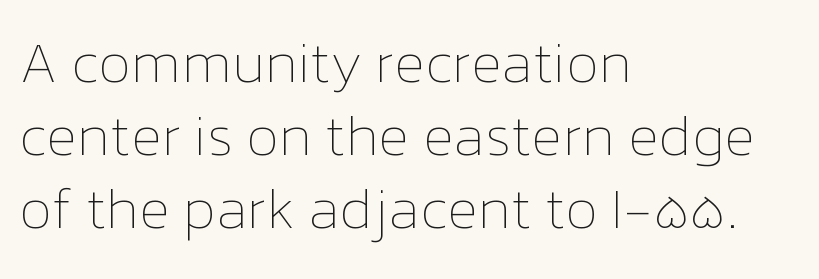
Do the characters align in a grid? No, the font is proportional. This is roman type, the default non-slanted kind. The rendering anchors every line to the left-hand side. Ink coverage per letter is moderate at most. The specimen omits any rule beneath the text block's lines.
